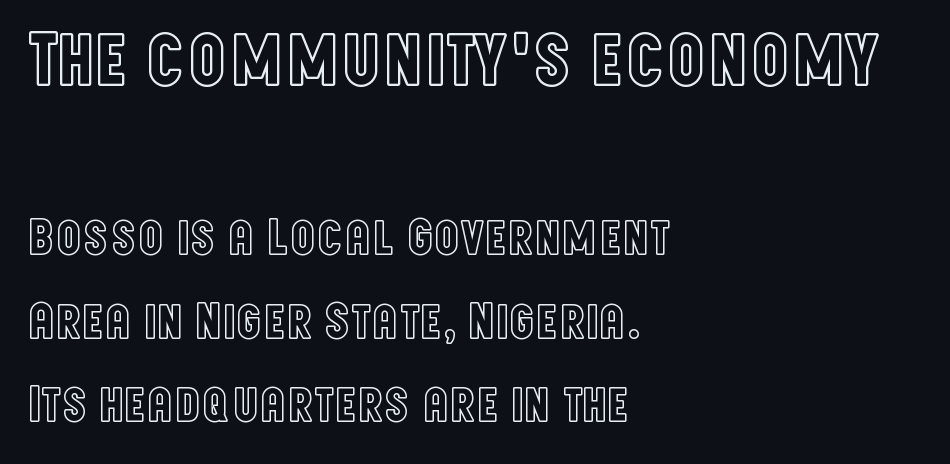
Q: Is the text italic (slanted)? A: No, it is upright.
Q: Is the text underlined? A: No.
Q: How is the paragraph aligned? A: Left-aligned.
Q: Is the spacing between letters normal or unusually wide? A: Normal.
Q: Is the spacing between lines tight, normal or loose? A: Normal.
Q: Which block of text is set in a larger size, the first (top) or the second (bottom)? A: The first (top) one.
Q: Width (condensed, normal, or wide)? A: Condensed.
Q: x-height? A: Large.
Q: Monospaced? A: No.
